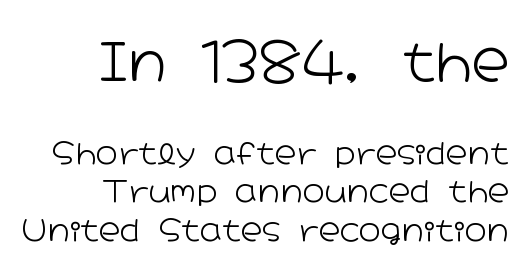
Q: Is the text bold? A: No.
Q: Is the text italic (slanted)? A: No, it is upright.
Q: Is the typeface a serif or a sans-serif typeface? A: Sans-serif.
Q: Is the text underlined? A: No.
Q: How is the paragraph aligned? A: Right-aligned.
Q: Is the spacing between letters normal or unusually wide? A: Normal.
Q: Is the spacing between lines tight, normal or loose? A: Normal.
Q: Which block of text is set in a larger size, the first (top) or the second (bottom)? A: The first (top) one.
Q: Width (condensed, normal, or wide)? A: Wide.
Q: Stroke contrast? A: Low.
Q: x-height? A: Medium.
Q: Monospaced? A: No.
